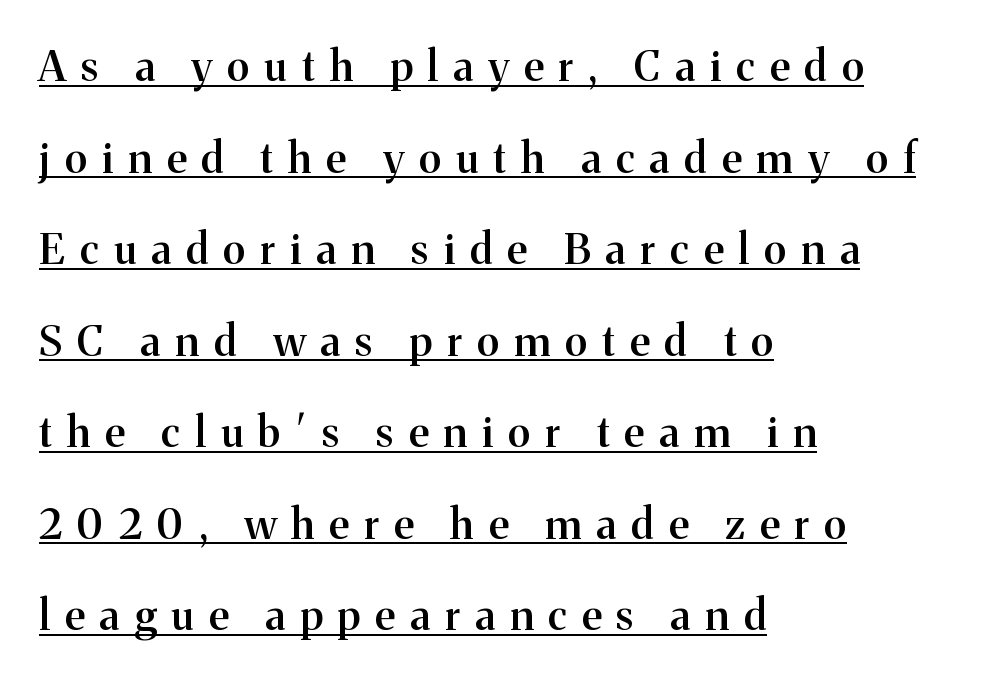
Q: Is the text bold? A: Semi-bold.
Q: Is the text italic (slanted)? A: No, it is upright.
Q: Is the typeface a serif or a sans-serif typeface? A: Serif.
Q: Is the text underlined? A: Yes.
Q: How is the paragraph aligned? A: Left-aligned.
Q: Is the spacing between letters normal or unusually wide? A: Unusually wide.
Q: Is the spacing between lines tight, normal or loose? A: Loose.
Q: Width (condensed, normal, or wide)? A: Normal.
Q: Stroke contrast? A: Medium.
Q: x-height? A: Medium.
Q: Monospaced? A: No.
